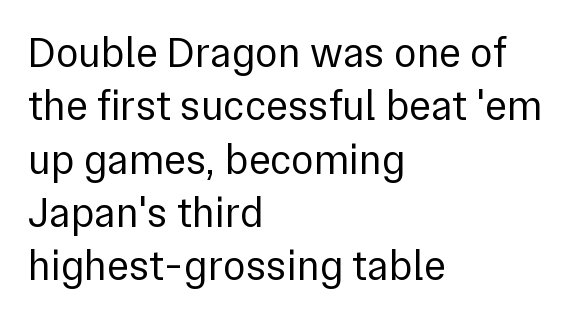
Q: Is the text bold? A: No.
Q: Is the text italic (slanted)? A: No, it is upright.
Q: Is the typeface a serif or a sans-serif typeface? A: Sans-serif.
Q: Is the text underlined? A: No.
Q: How is the paragraph aligned? A: Left-aligned.
Q: Is the spacing between letters normal or unusually wide? A: Normal.
Q: Is the spacing between lines tight, normal or loose? A: Normal.
Q: Width (condensed, normal, or wide)? A: Normal.
Q: x-height? A: Medium.
Q: Monospaced? A: No.
